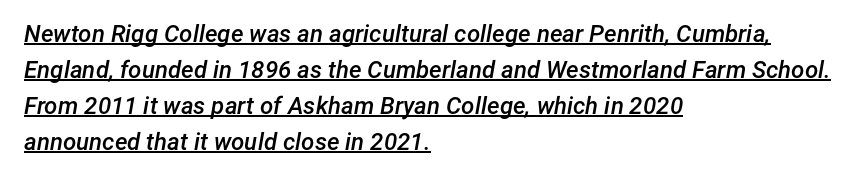
Teacher's note: observe the even left margin — that is flush-left alignment. Leading: standard. Standard letterfit; no display-style spreading of the glyphs. Emphasis-style slanted type is in use. Underlined type.
